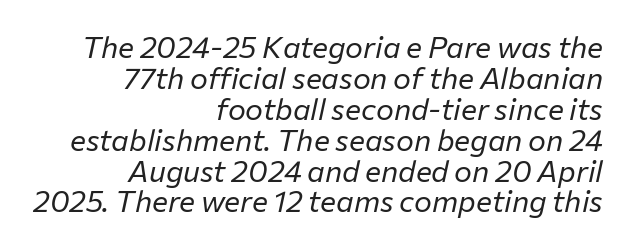
The image shows 30 px regular-weight type, italic (leaning right); set right-aligned, tight line spacing (1.03x), normal letter spacing, not underlined; low stroke contrast and a medium x-height.
